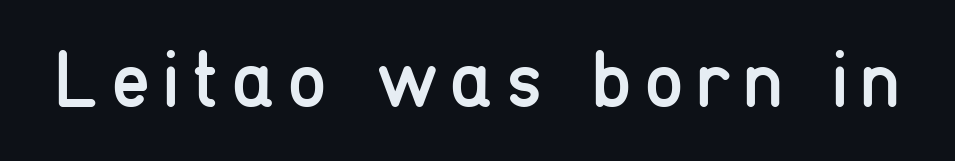
Nothing heavy about these letters — not bold at all. A bare baseline throughout the passage. Every character sits straight up, as roman type does. Look at the bottom of the vertical strokes: they stop flat, with no serifs.
